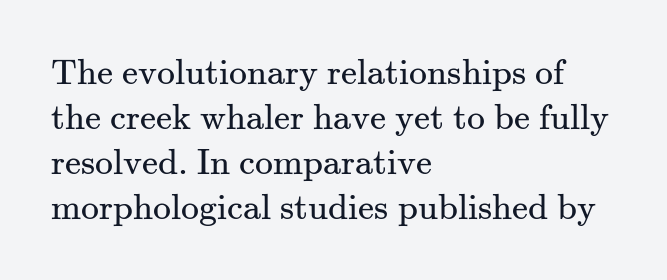
The image shows 36 px regular-weight serif type, upright; set left-aligned, normal line spacing (1.25x), normal letter spacing, not underlined; medium stroke contrast and a small x-height.
